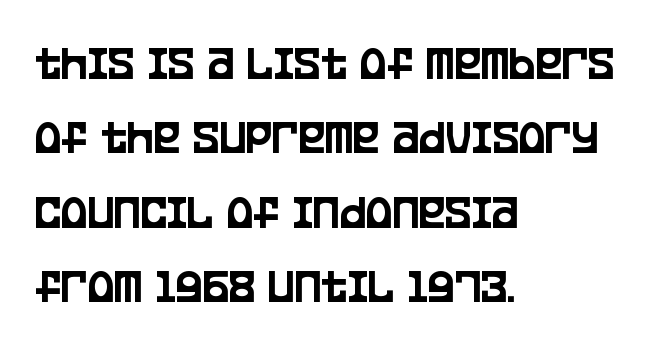
The image shows 50 px condensed sans-serif type, upright; set left-aligned, normal line spacing (1.49x), normal letter spacing, not underlined; low stroke contrast and a large x-height.
